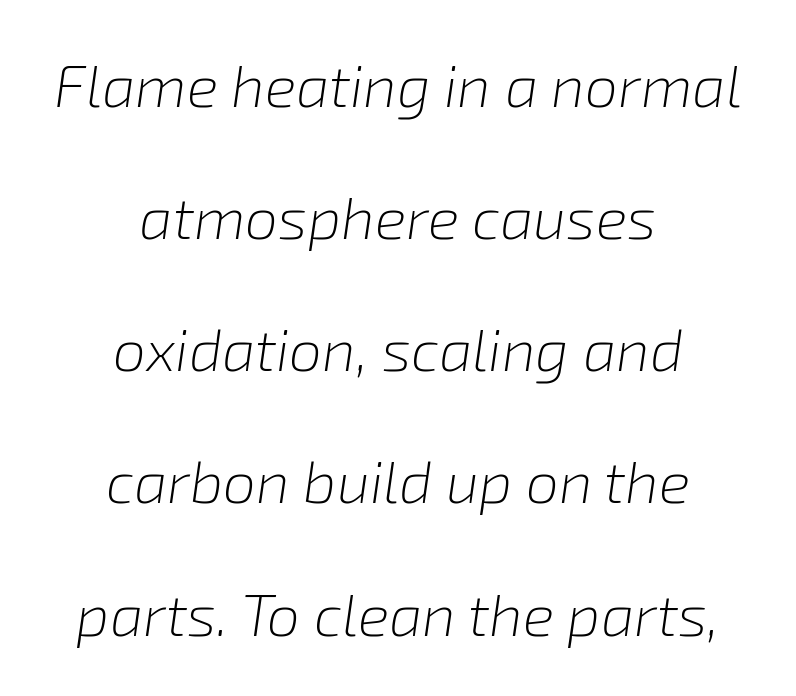
{"italic": "yes", "lean": "right", "slant_degrees": 8, "bold": "no", "weight": "light", "width": "normal", "stroke_contrast": "low", "x_height": "medium", "monospaced": "no", "underline": "no", "align": "center", "line_spacing": "loose", "line_spacing_ratio": 2.24, "letter_spacing": "normal", "letter_spacing_em": 0.0, "glyph_px": 59}
